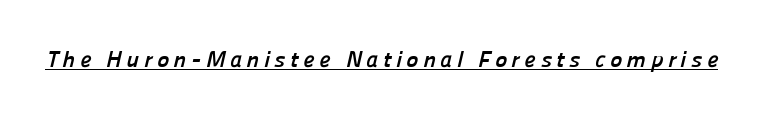
The image shows 23 px bold type; set unusually wide letter spacing (+0.2 em), underlined.
